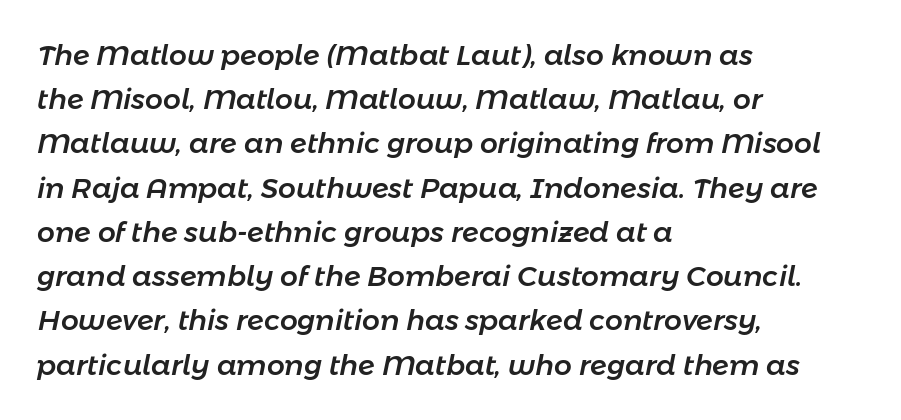
Q: Is the text italic (slanted)? A: Yes, it leans right by about 11 degrees.
Q: Is the text underlined? A: No.
Q: How is the paragraph aligned? A: Left-aligned.
Q: Is the spacing between letters normal or unusually wide? A: Normal.
Q: Is the spacing between lines tight, normal or loose? A: Normal.
Q: Width (condensed, normal, or wide)? A: Normal.
Q: Stroke contrast? A: Low.
Q: x-height? A: Medium.
Q: Monospaced? A: No.
